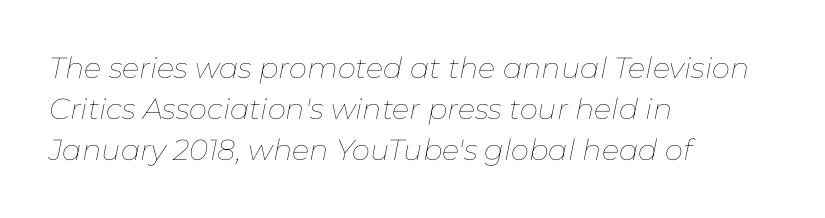
The image shows 29 px thin type, italic (leaning right); set left-aligned, normal line spacing (1.42x), normal letter spacing, not underlined; low stroke contrast and a medium x-height.
